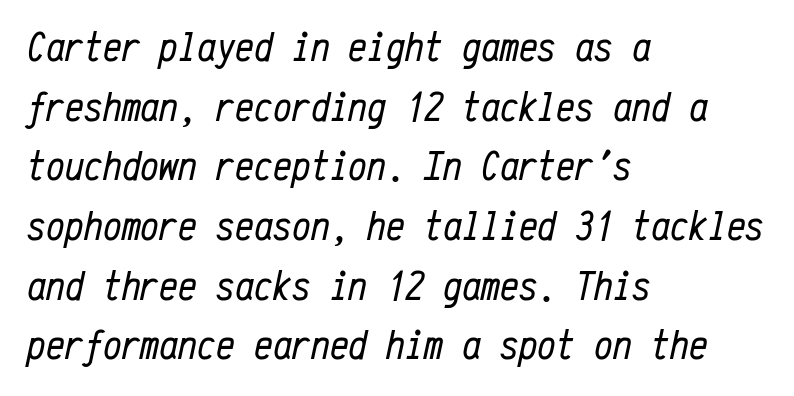
The image shows 42 px regular-weight, condensed type, italic (leaning right), monospaced; set left-aligned, normal line spacing (1.42x), normal letter spacing, not underlined; low stroke contrast and a medium x-height.
